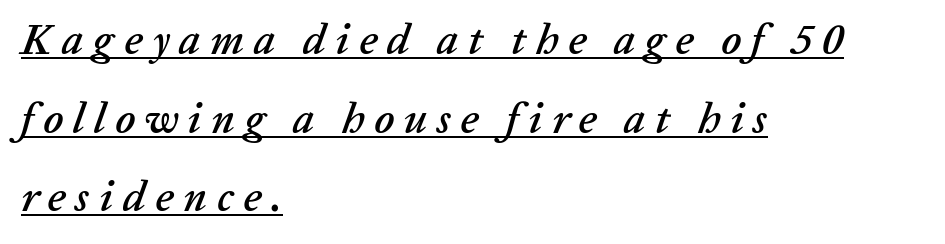
{"italic": "yes", "lean": "right", "slant_degrees": 20, "width": "normal", "stroke_contrast": "low", "x_height": "medium", "monospaced": "no", "underline": "yes", "align": "left", "line_spacing_ratio": 1.83, "letter_spacing": "wide", "letter_spacing_em": 0.22, "glyph_px": 43}
